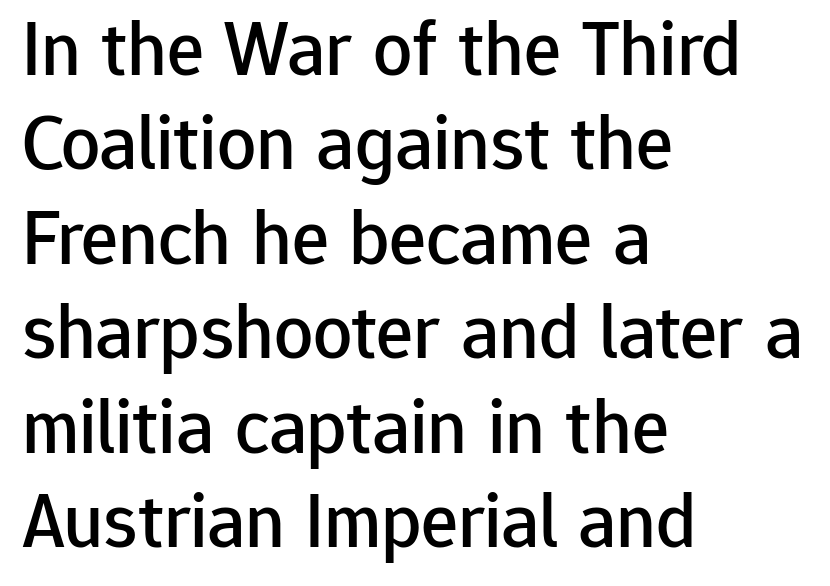
The image shows 78 px sans-serif type, upright; set left-aligned, line spacing 1.21x, normal letter spacing, not underlined; low stroke contrast and a medium x-height.
